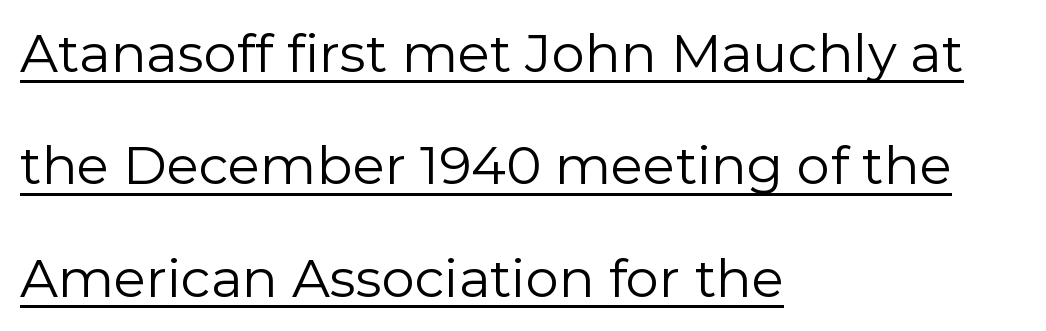
The image shows 53 px regular-weight sans-serif type, upright; set left-aligned, loose line spacing (2.12x), normal letter spacing, underlined; low stroke contrast and a medium x-height.
